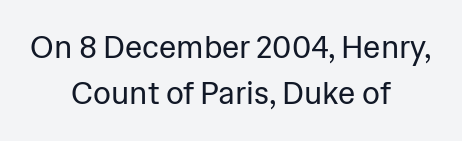
{"serif": "no", "italic": "no", "bold": "no", "weight": "regular", "width": "normal", "stroke_contrast": "low", "x_height": "medium", "monospaced": "no", "underline": "no", "align": "center", "line_spacing": "normal", "line_spacing_ratio": 1.5, "letter_spacing": "normal", "letter_spacing_em": 0.0, "glyph_px": 31}
